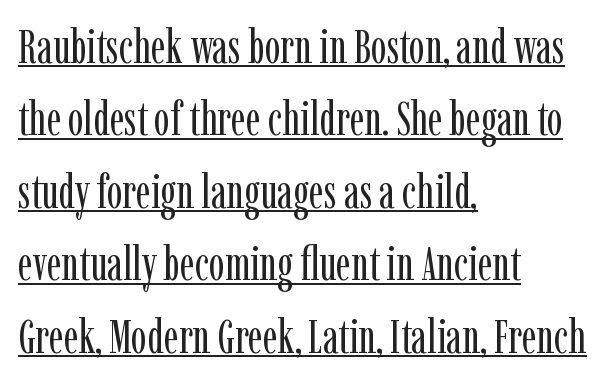
{"serif": "yes", "italic": "no", "bold": "no", "weight": "regular", "width": "condensed", "stroke_contrast": "low", "x_height": "medium", "monospaced": "no", "underline": "yes", "align": "left", "line_spacing": "normal", "line_spacing_ratio": 1.54, "letter_spacing": "normal", "letter_spacing_em": 0.0, "glyph_px": 47}
